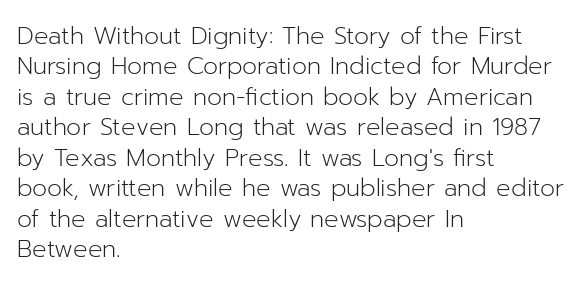
The image shows 24 px text type, upright; set left-aligned, normal line spacing (1.27x), normal letter spacing, not underlined.
